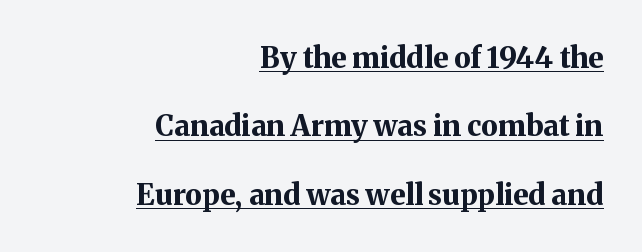
{"serif": "yes", "italic": "no", "bold": "yes", "weight": "bold", "width": "normal", "stroke_contrast": "medium", "x_height": "medium", "monospaced": "no", "underline": "yes", "align": "right", "line_spacing": "loose", "line_spacing_ratio": 2.36, "letter_spacing": "normal", "letter_spacing_em": 0.0, "glyph_px": 29}
